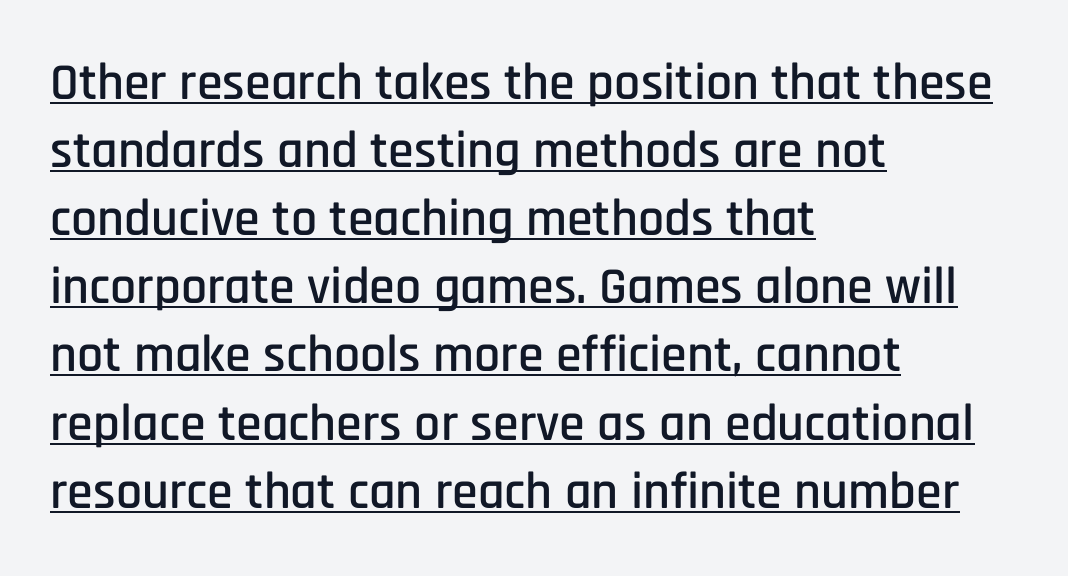
The image shows 52 px condensed sans-serif type, upright; set left-aligned, normal line spacing (1.31x), normal letter spacing, underlined; low stroke contrast and a large x-height.
